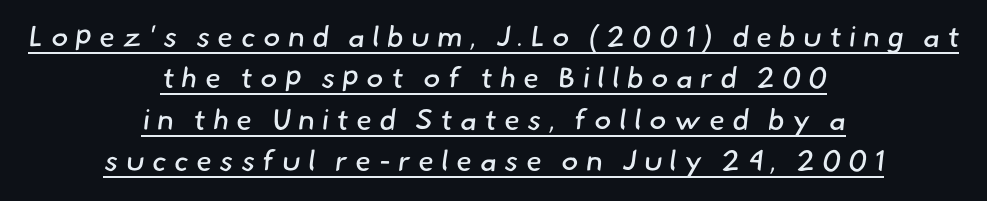
Examine the stroke ends and you'll find no serifs. This rendering features underlined lettering. Between one letter and the next there's a generous, obvious gap. You could not count columns in this text — the font is proportionally spaced.
